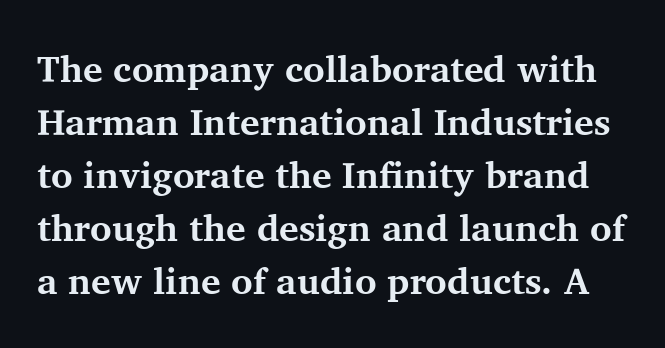
I'd call this a serif setting — the letters wear small feet. Anything drawn beneath the words? Only blank space. Think of a printed novel: that variable character pitch is what you see here. The horizontal fit of the characters is conventional and even.
